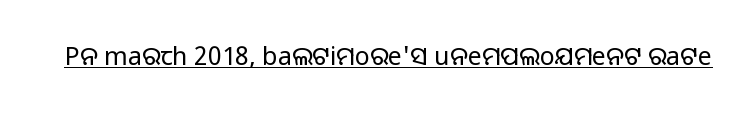
The image shows 25 px text type, upright; set normal letter spacing, underlined.
